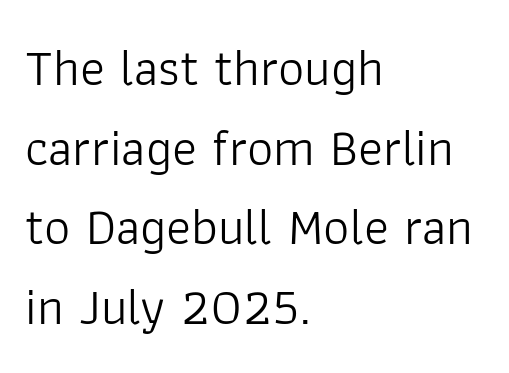
Q: Is the text bold? A: No.
Q: Is the text italic (slanted)? A: No, it is upright.
Q: Is the typeface a serif or a sans-serif typeface? A: Sans-serif.
Q: Is the text underlined? A: No.
Q: How is the paragraph aligned? A: Left-aligned.
Q: Is the spacing between letters normal or unusually wide? A: Normal.
Q: Is the spacing between lines tight, normal or loose? A: Normal.
Q: Width (condensed, normal, or wide)? A: Normal.
Q: Stroke contrast? A: Low.
Q: x-height? A: Medium.
Q: Monospaced? A: No.
